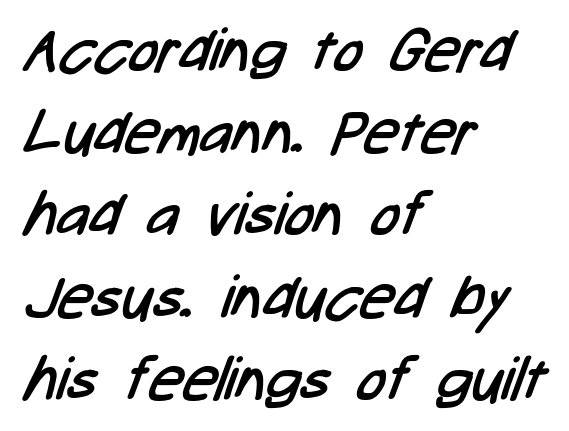
Glance below the letters and you will spot only blank space. Think of a printed novel: that variable character pitch is what you see here. Compared with a typical body face, this is equally light or lighter still. How are the letters spaced? Ordinarily, with no added tracking. The ragged edge is on the right, which tells us the setting is flush left.
